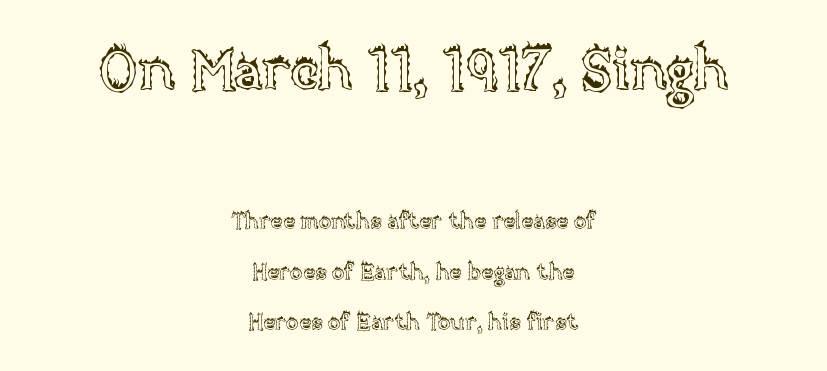
{"italic": "no", "width": "normal", "x_height": "large", "monospaced": "no", "underline": "no", "align": "center", "line_spacing": "loose", "line_spacing_ratio": 2.2, "letter_spacing": "normal", "letter_spacing_em": 0.0, "larger_block": "first", "size_ratio": 2.52, "glyph_px": 58}
